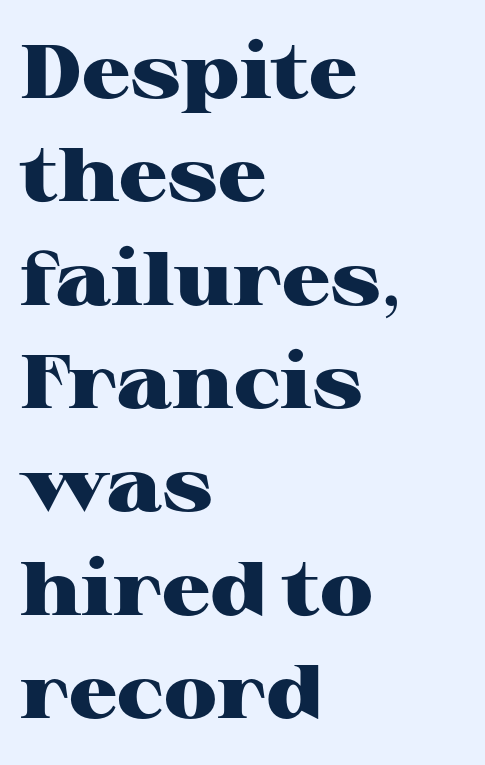
Characters remain perfectly vertical along every line. These lines sit exactly where default settings would place them. The passage shown is typed in a proportional face where columns would drift. These lines carry a lot of weight — the face is fully bold. Every row of glyphs begins at an identical x-position on the left.
